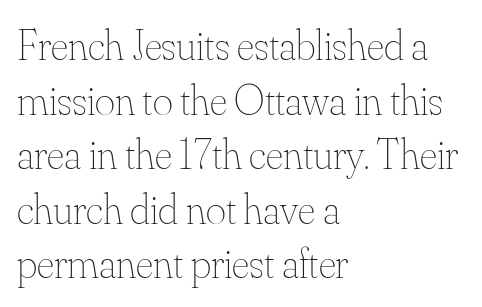
{"italic": "no", "bold": "no", "weight": "thin", "width": "normal", "stroke_contrast": "medium", "x_height": "small", "monospaced": "no", "underline": "no", "align": "left", "line_spacing": "normal", "line_spacing_ratio": 1.27, "letter_spacing": "normal", "letter_spacing_em": 0.0, "glyph_px": 43}
